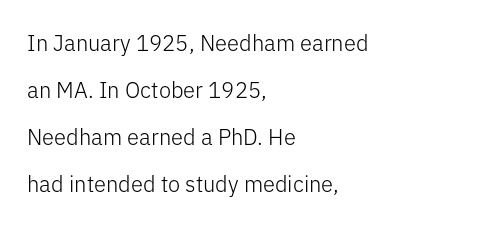
The image shows 22 px text type, upright; set left-aligned, loose line spacing (2.14x), normal letter spacing, not underlined.
